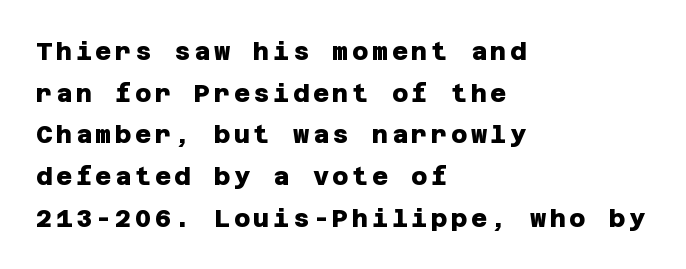
{"bold": "yes", "underline": "no", "align": "left", "line_spacing": "normal", "line_spacing_ratio": 1.67, "glyph_px": 25}
